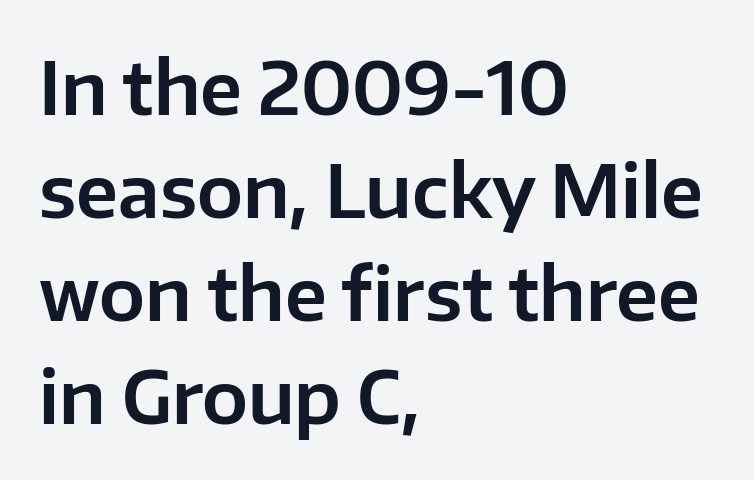
{"serif": "no", "italic": "no", "width": "normal", "stroke_contrast": "low", "x_height": "medium", "monospaced": "no", "underline": "no", "align": "left", "line_spacing": "normal", "line_spacing_ratio": 1.41, "letter_spacing": "normal", "letter_spacing_em": 0.0, "glyph_px": 73}
